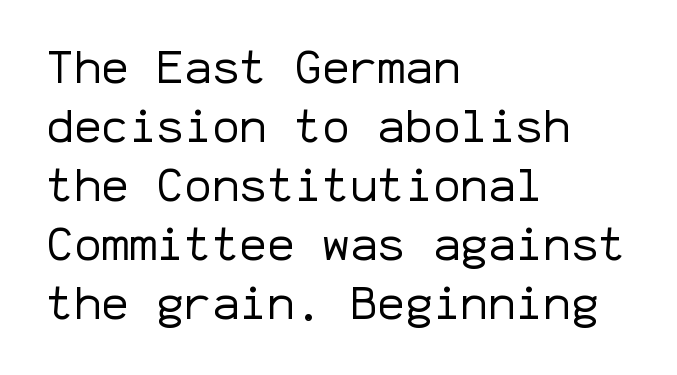
Q: Is the text bold? A: No.
Q: Is the text italic (slanted)? A: No, it is upright.
Q: Is the typeface a serif or a sans-serif typeface? A: Sans-serif.
Q: Is the text underlined? A: No.
Q: How is the paragraph aligned? A: Left-aligned.
Q: Is the spacing between letters normal or unusually wide? A: Normal.
Q: Is the spacing between lines tight, normal or loose? A: Normal.
Q: Width (condensed, normal, or wide)? A: Normal.
Q: Stroke contrast? A: Low.
Q: x-height? A: Medium.
Q: Monospaced? A: Yes.
